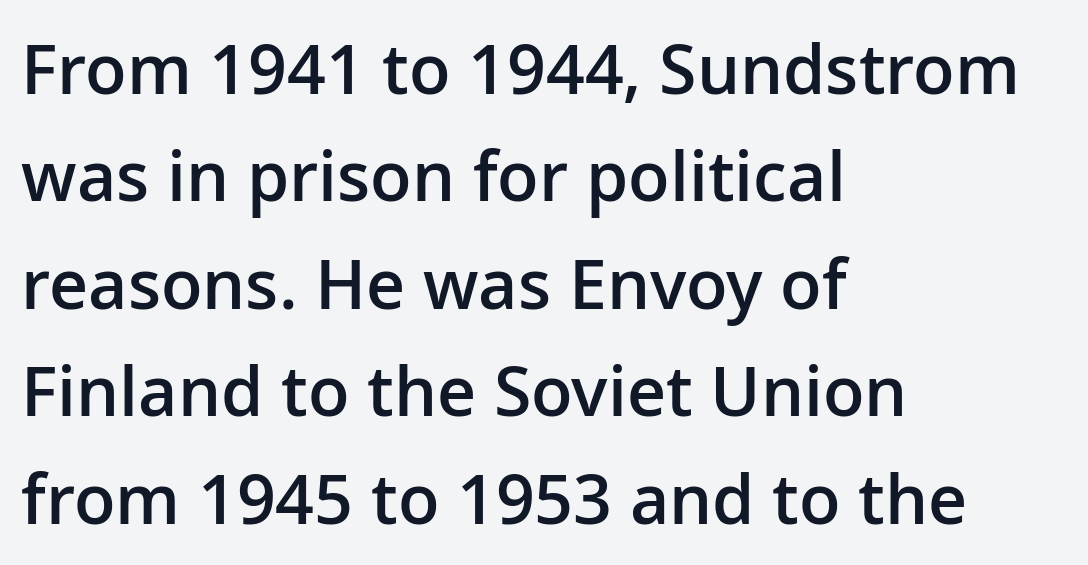
{"serif": "no", "italic": "no", "bold": "semi", "weight": "semibold", "width": "normal", "stroke_contrast": "low", "x_height": "medium", "monospaced": "no", "underline": "no", "align": "left", "line_spacing": "normal", "line_spacing_ratio": 1.58, "letter_spacing": "normal", "letter_spacing_em": 0.0, "glyph_px": 68}
